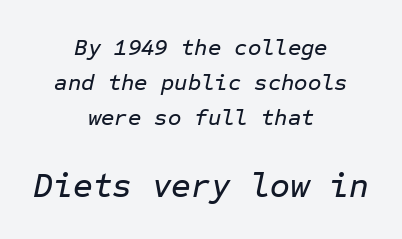
The image shows 34 px text type, italic (leaning right), monospaced; set centered, normal line spacing (1.52x), normal letter spacing, not underlined; the second (bottom) block is 1.48x larger; low stroke contrast and a medium x-height.
